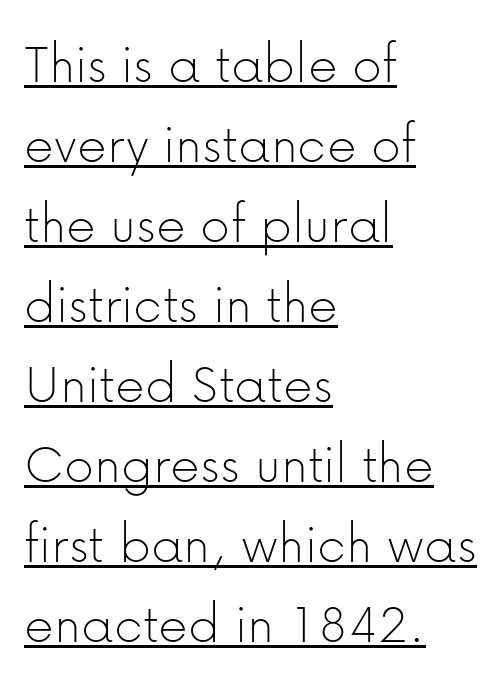
The image shows 58 px thin sans-serif type, upright; set left-aligned, normal line spacing (1.38x), normal letter spacing, underlined; low stroke contrast and a medium x-height.
